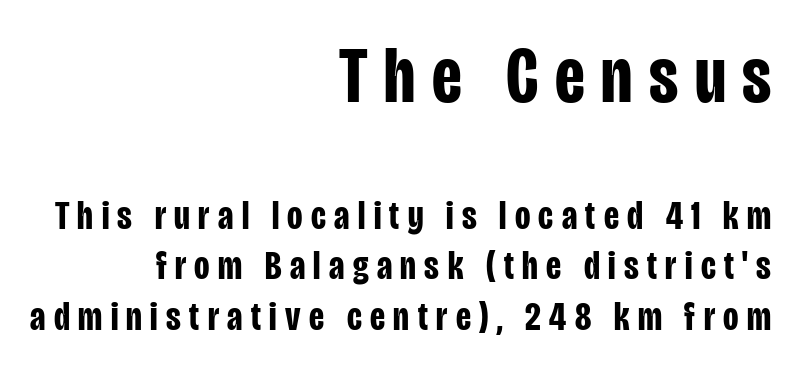
The image shows 79 px bold, condensed sans-serif type, upright; set right-aligned, normal line spacing (1.26x), unusually wide letter spacing (+0.21 em), not underlined; the first (top) block is 1.98x larger; low stroke contrast and a large x-height.
